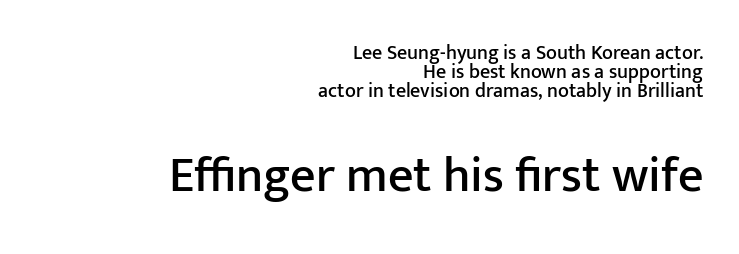
The rendering anchors every line to the right-hand side. Caption: upper text group reduced, lower text group enlarged. Every character sits straight up, as roman type does. The face used here is rendered with its standard letterfit. This block would grow much taller if given ordinary leading; it's compressed now. This sample uses a sans-serif face.
